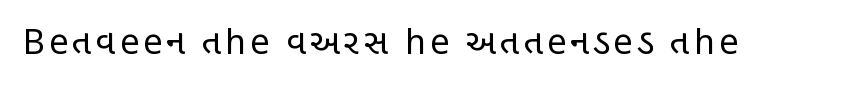
Designer's note — italics off, roman on. Here the designer chose a conventional face with non-uniform glyph widths. The strip under each line holds only bare page. The rendering shows plain stroke endings on the letterforms — a sans-serif design. Ink coverage per letter is moderate at most.
